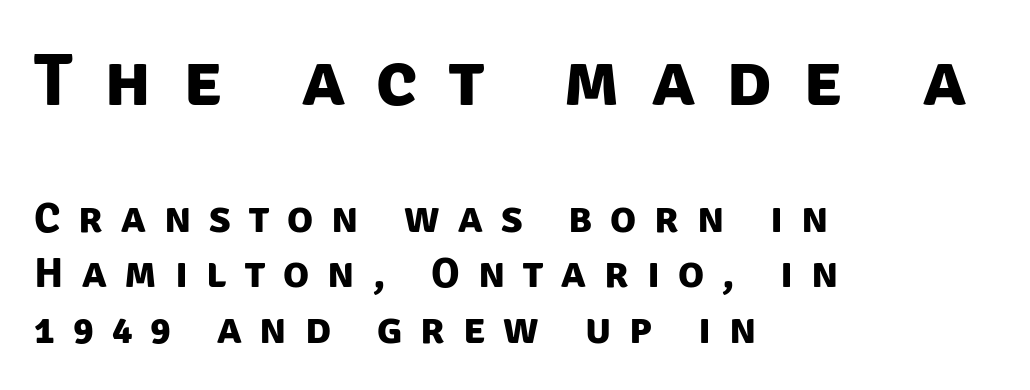
Q: Is the text bold? A: Yes.
Q: Is the typeface a serif or a sans-serif typeface? A: Sans-serif.
Q: Is the text underlined? A: No.
Q: How is the paragraph aligned? A: Left-aligned.
Q: Is the spacing between letters normal or unusually wide? A: Unusually wide.
Q: Is the spacing between lines tight, normal or loose? A: Normal.
Q: Which block of text is set in a larger size, the first (top) or the second (bottom)? A: The first (top) one.
Q: Width (condensed, normal, or wide)? A: Normal.
Q: Stroke contrast? A: Low.
Q: x-height? A: Large.
Q: Monospaced? A: No.
